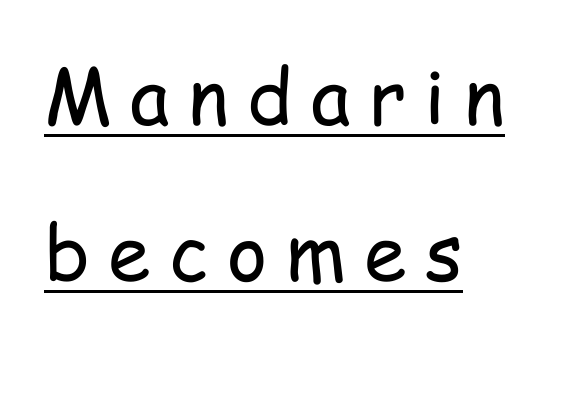
The image shows 77 px regular-weight, condensed sans-serif type, upright; set left-aligned, loose line spacing (2.02x), unusually wide letter spacing (+0.24 em), underlined; low stroke contrast and a medium x-height.
